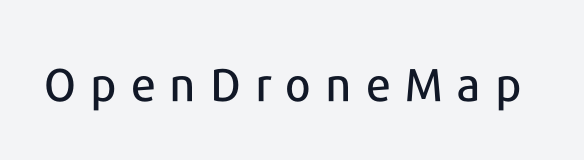
The image shows 46 px sans-serif type, upright; set unusually wide letter spacing (+0.31 em), not underlined; low stroke contrast and a medium x-height.
